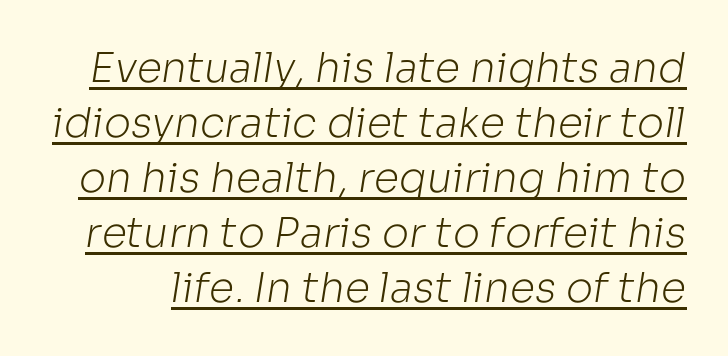
Q: Is the text bold? A: No.
Q: Is the typeface a serif or a sans-serif typeface? A: Sans-serif.
Q: Is the text underlined? A: Yes.
Q: Is the spacing between letters normal or unusually wide? A: Normal.
Q: Is the spacing between lines tight, normal or loose? A: Normal.
Q: Width (condensed, normal, or wide)? A: Normal.
Q: Stroke contrast? A: Low.
Q: x-height? A: Medium.
Q: Monospaced? A: No.
